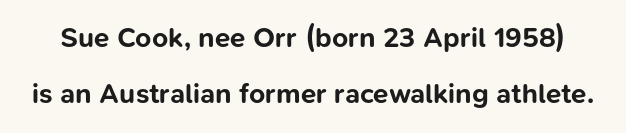
This rendering leaves character spacing at its baseline value. The space directly below the letters is spotless. This sample has the flowing, uneven cadence of proportional lettering. Reading down the column, the eye jumps a long way to each next line. What kind of face is this? One without serifs — a sans. Quick note: not italic, upright.
